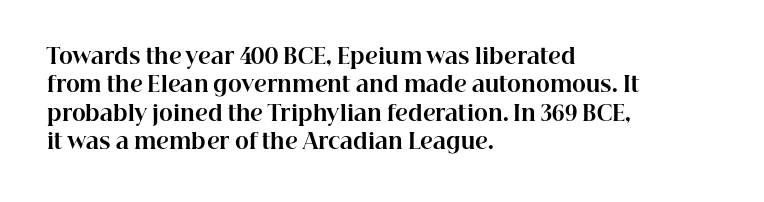
Q: Is the text bold? A: Yes.
Q: Is the text italic (slanted)? A: No, it is upright.
Q: Is the text underlined? A: No.
Q: How is the paragraph aligned? A: Left-aligned.
Q: Is the spacing between letters normal or unusually wide? A: Normal.
Q: Is the spacing between lines tight, normal or loose? A: Normal.
